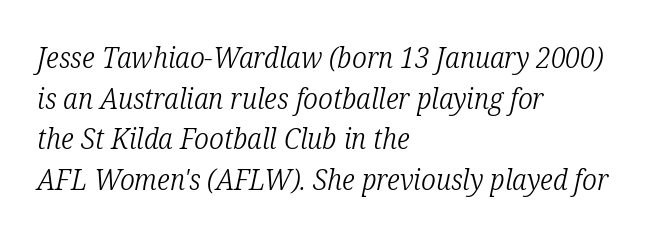
{"serif": "yes", "italic": "yes", "lean": "right", "slant_degrees": 12, "bold": "no", "weight": "light", "width": "condensed", "stroke_contrast": "low", "x_height": "medium", "monospaced": "no", "underline": "no", "align": "left", "line_spacing": "normal", "line_spacing_ratio": 1.4, "letter_spacing": "normal", "letter_spacing_em": 0.0, "glyph_px": 29}
